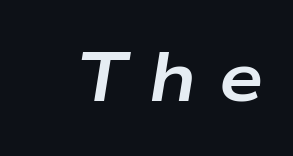
Q: Is the text bold? A: Yes.
Q: Is the text italic (slanted)? A: Yes, it leans right by about 9 degrees.
Q: Is the text underlined? A: No.
Q: Is the spacing between letters normal or unusually wide? A: Unusually wide.
Q: Width (condensed, normal, or wide)? A: Wide.
Q: Stroke contrast? A: Low.
Q: x-height? A: Medium.
Q: Monospaced? A: No.
